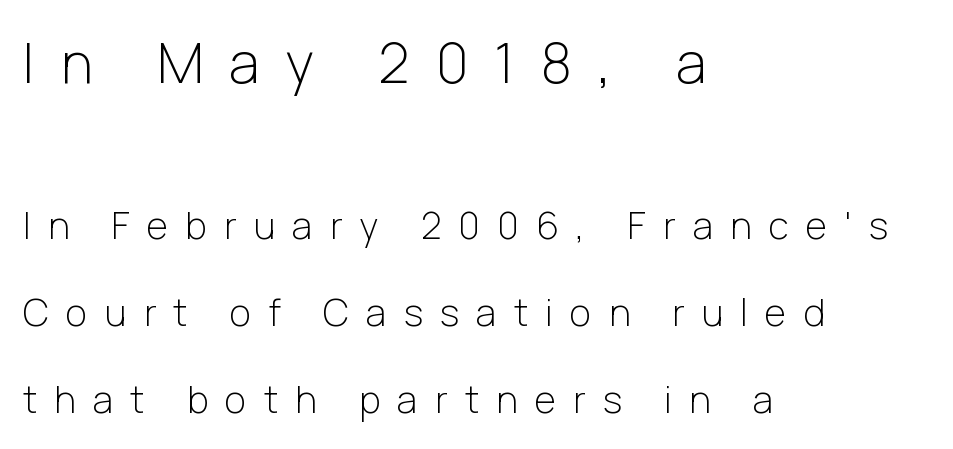
The characters display no serif detailing; their extremities are plain. Regarding leading, the lines here are spaced well apart. Upright lettering throughout. Honestly, the letter spacing is so wide it's the main thing you notice. Visually, the top section dominates because its glyphs are scaled up. The cut favours lightness, reaching ordinary text weight at its darkest.
